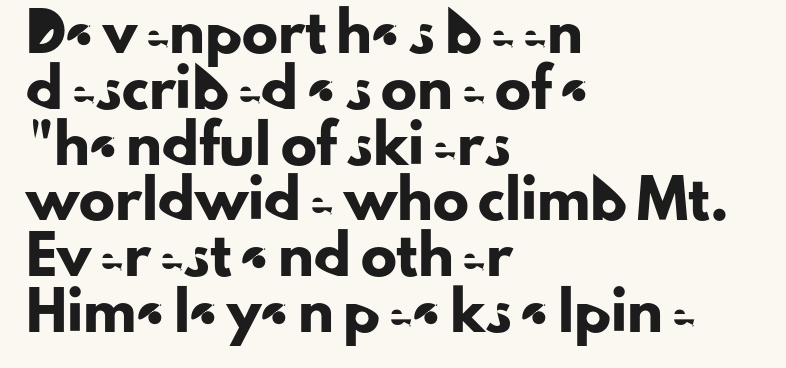
Where is the straight margin? On the left. These lines are rendered in a variable-pitch font. Is this a sans? Yes — the strokes have no serifs. Quick note: not italic, upright. The baseline area is clear.
